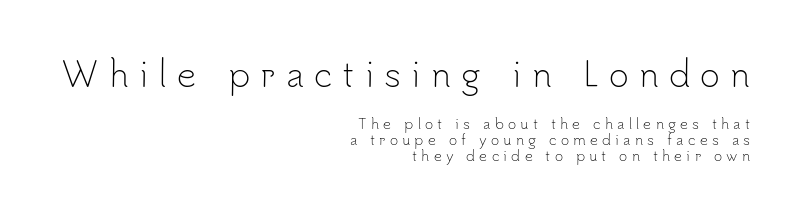
{"serif": "no", "italic": "no", "bold": "no", "weight": "light", "width": "normal", "stroke_contrast": "low", "x_height": "small", "monospaced": "no", "underline": "no", "align": "right", "line_spacing": "tight", "line_spacing_ratio": 1.12, "letter_spacing": "wide", "letter_spacing_em": 0.3, "larger_block": "first", "size_ratio": 2.43, "glyph_px": 34}
